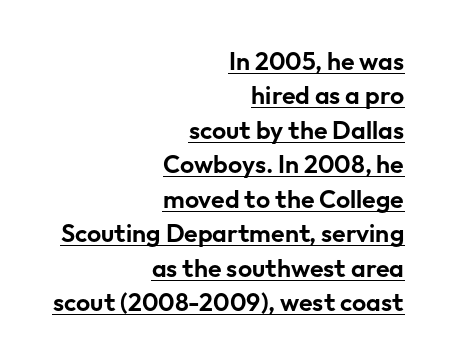
The image shows 25 px text type, upright; set right-aligned, normal line spacing (1.38x), normal letter spacing, underlined.
